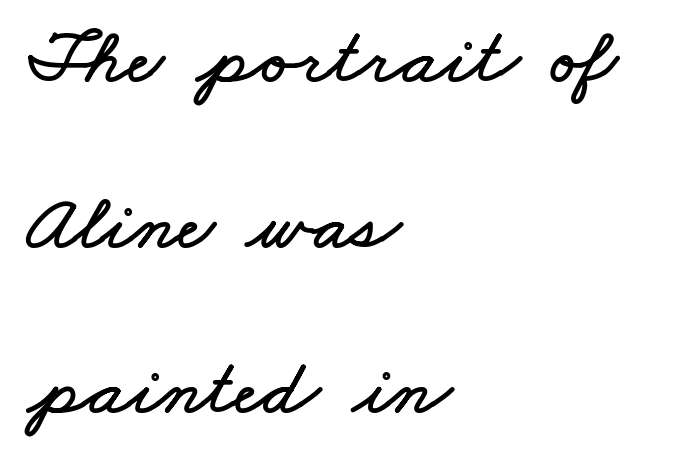
{"width": "wide", "stroke_contrast": "low", "x_height": "small", "monospaced": "no", "underline": "no", "align": "left", "line_spacing": "loose", "line_spacing_ratio": 2.07, "letter_spacing": "normal", "letter_spacing_em": 0.0, "glyph_px": 80}
